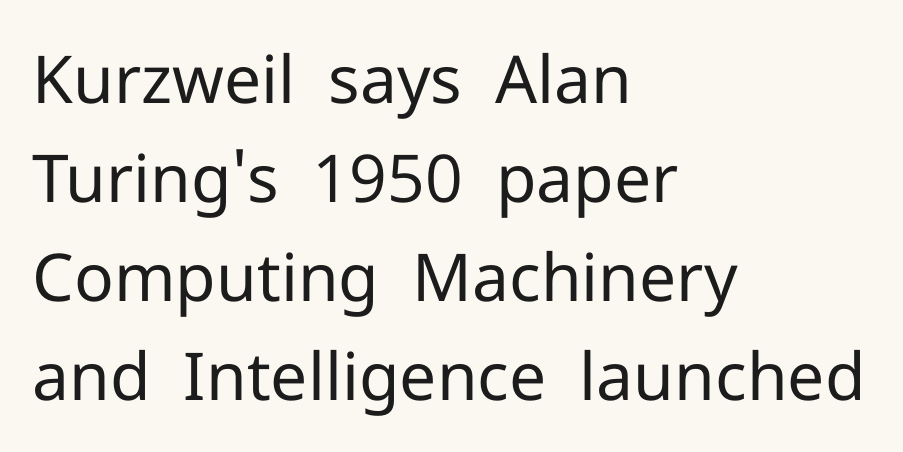
The image shows 66 px regular-weight sans-serif type, upright; set left-aligned, normal line spacing (1.5x), normal letter spacing, not underlined; low stroke contrast and a medium x-height.
